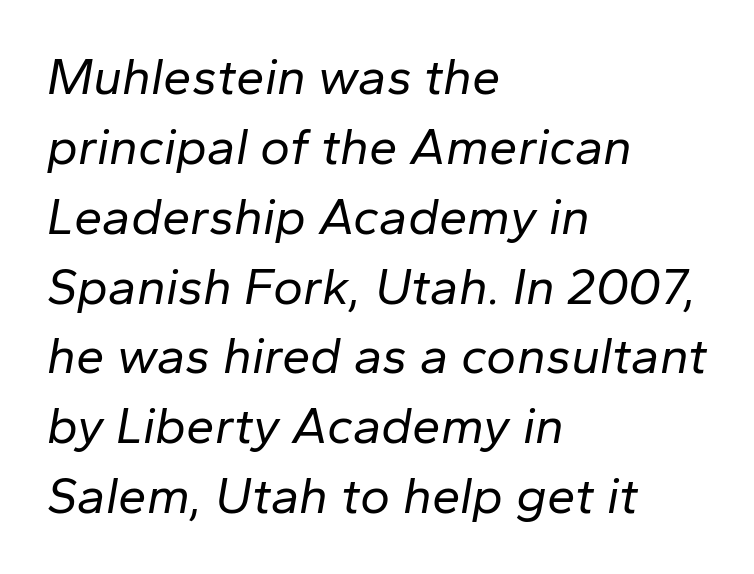
The space between consecutive lines is moderate. The font sits on the lighter half of the weight spectrum, regular included. The letters advance in unequal steps, a hallmark of proportional type. You can tell it's italic because the verticals aren't actually vertical.
